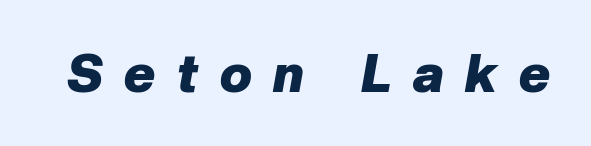
The image shows 53 px heavy type, italic (leaning right); set unusually wide letter spacing (+0.41 em), not underlined; low stroke contrast and a medium x-height.
